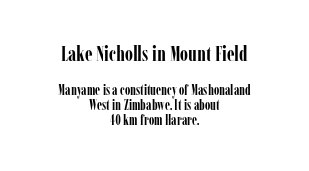
Q: Is the text bold? A: Yes.
Q: Is the text italic (slanted)? A: No, it is upright.
Q: Is the text underlined? A: No.
Q: How is the paragraph aligned? A: Centered.
Q: Is the spacing between letters normal or unusually wide? A: Normal.
Q: Is the spacing between lines tight, normal or loose? A: Tight.
Q: Which block of text is set in a larger size, the first (top) or the second (bottom)? A: The first (top) one.
